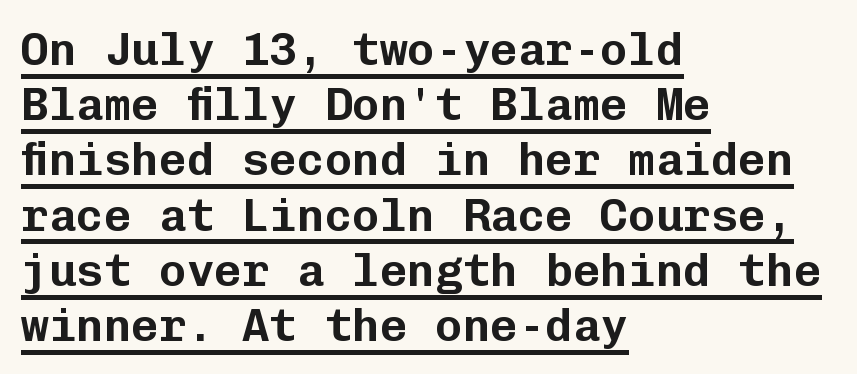
{"serif": "no", "italic": "no", "width": "normal", "stroke_contrast": "low", "x_height": "medium", "monospaced": "yes", "underline": "yes", "align": "left", "line_spacing_ratio": 1.2, "letter_spacing": "normal", "letter_spacing_em": 0.0, "glyph_px": 46}
